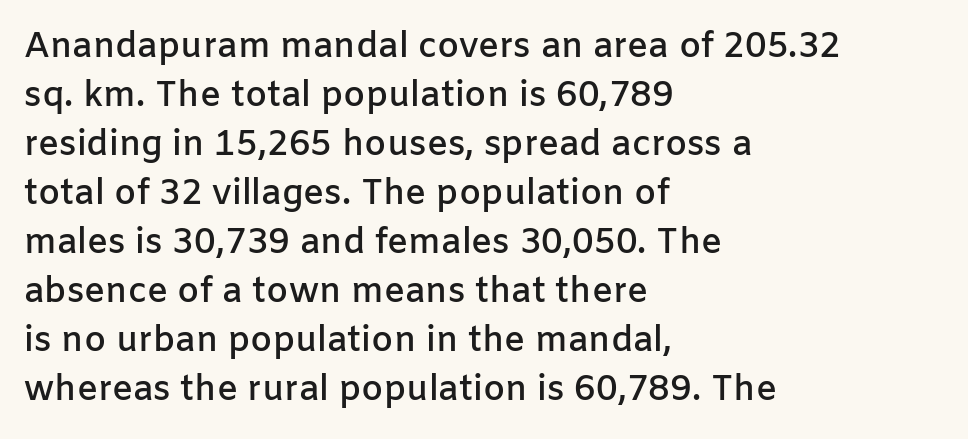
The image shows 35 px semibold sans-serif type, upright; set left-aligned, normal line spacing (1.4x), normal letter spacing, not underlined; low stroke contrast and a medium x-height.
